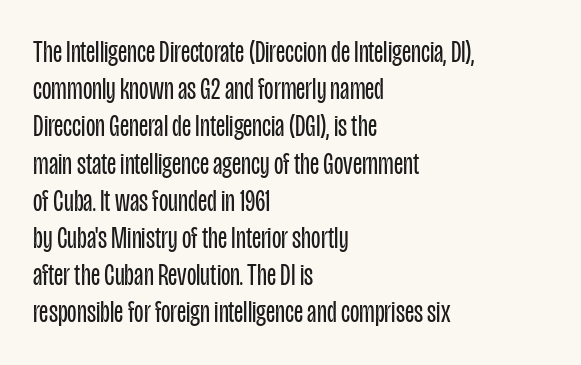
{"serif": "no", "italic": "no", "bold": "no", "weight": "regular", "width": "condensed", "stroke_contrast": "low", "x_height": "large", "monospaced": "no", "underline": "no", "align": "left", "line_spacing_ratio": 1.2, "letter_spacing": "normal", "letter_spacing_em": 0.0, "glyph_px": 31}
